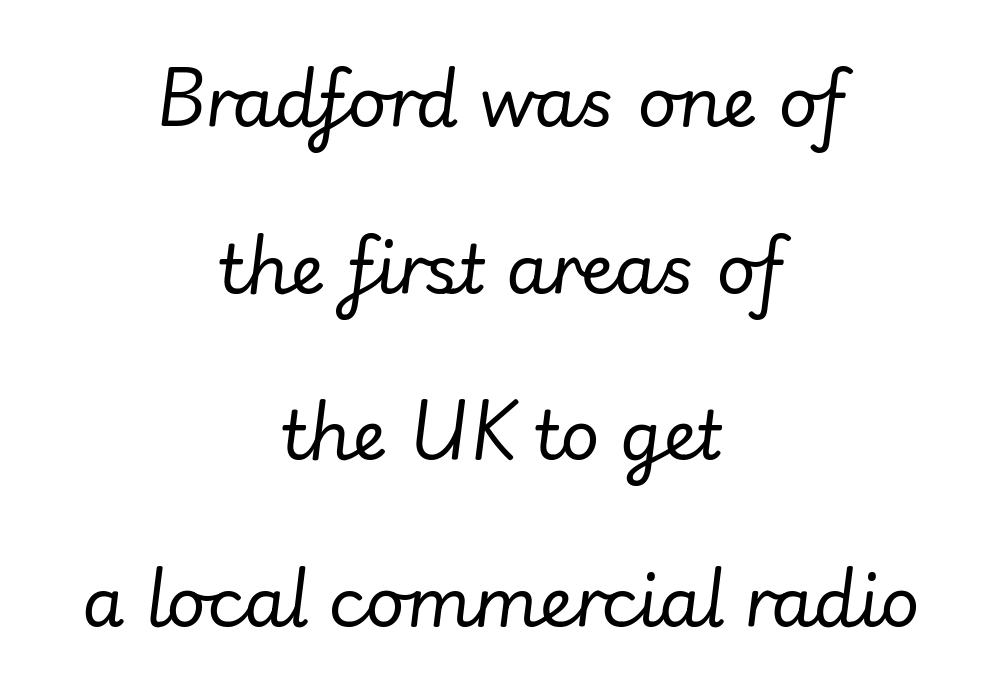
The image shows 68 px regular-weight type, italic (leaning right); set centered, loose line spacing (2.45x), normal letter spacing, not underlined; low stroke contrast and a small x-height.
